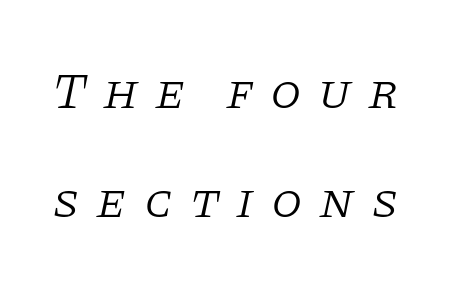
Q: Is the text bold? A: No.
Q: Is the text italic (slanted)? A: Yes, it leans right by about 11 degrees.
Q: Is the typeface a serif or a sans-serif typeface? A: Serif.
Q: Is the text underlined? A: No.
Q: Is the spacing between letters normal or unusually wide? A: Unusually wide.
Q: Is the spacing between lines tight, normal or loose? A: Loose.
Q: Width (condensed, normal, or wide)? A: Normal.
Q: Stroke contrast? A: Low.
Q: x-height? A: Large.
Q: Monospaced? A: No.
